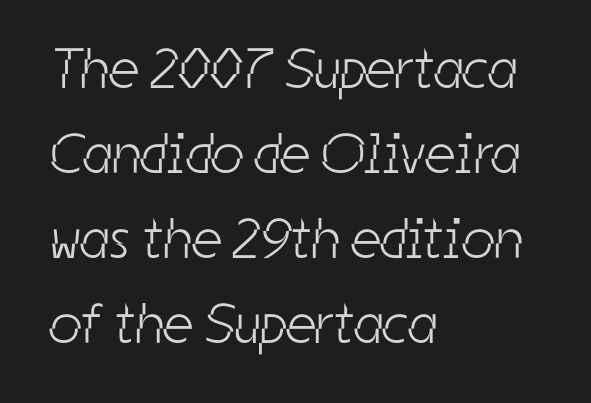
The image shows 57 px light, condensed sans-serif type; set left-aligned, normal line spacing (1.49x), normal letter spacing, not underlined; low stroke contrast and a medium x-height.
